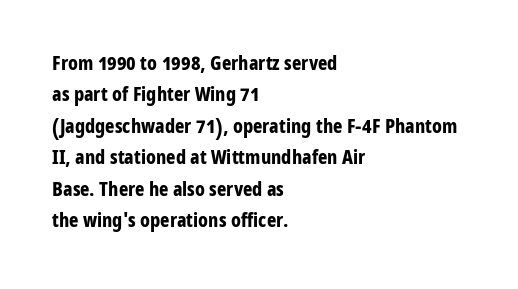
The image shows 20 px bold type, upright; set left-aligned, normal line spacing (1.57x), normal letter spacing, not underlined.
